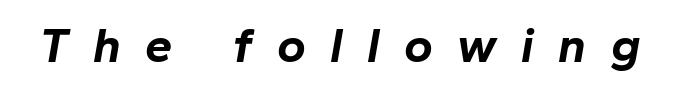
The image shows 49 px bold type, italic (leaning right); set unusually wide letter spacing (+0.5 em), not underlined; low stroke contrast and a medium x-height.
